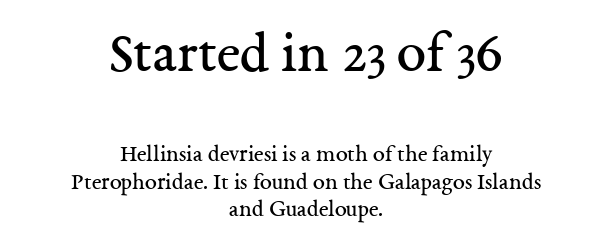
Q: Is the text bold? A: No.
Q: Is the text italic (slanted)? A: No, it is upright.
Q: Is the typeface a serif or a sans-serif typeface? A: Serif.
Q: Is the text underlined? A: No.
Q: How is the paragraph aligned? A: Centered.
Q: Is the spacing between letters normal or unusually wide? A: Normal.
Q: Is the spacing between lines tight, normal or loose? A: Tight.
Q: Which block of text is set in a larger size, the first (top) or the second (bottom)? A: The first (top) one.
Q: Width (condensed, normal, or wide)? A: Normal.
Q: Stroke contrast? A: Medium.
Q: x-height? A: Medium.
Q: Monospaced? A: No.
